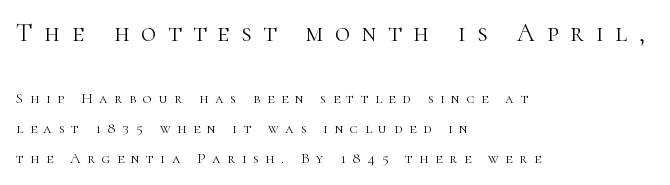
These glyphs show unthickened strokes, regular width or finer. This sample trades compactness for vertical openness between lines. Vertical strokes here are truly vertical. The upper block of text is set noticeably larger than the block beneath it. The rendering inserts visible extra space after every character.
